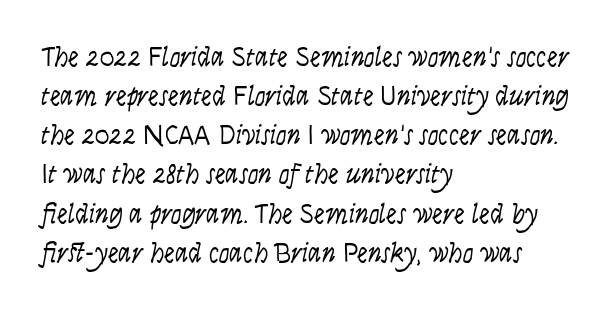
The image shows 27 px text type; set left-aligned, normal line spacing (1.45x), normal letter spacing, not underlined.
